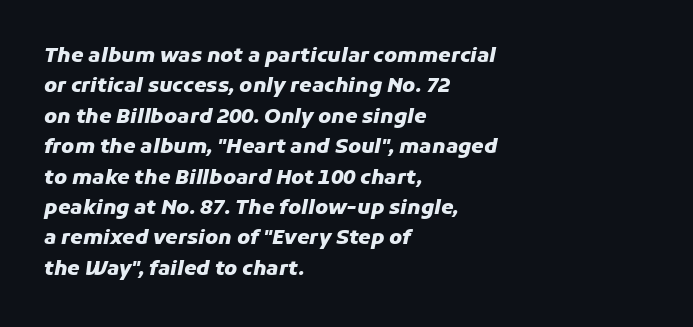
The image shows 20 px bold type, italic (leaning right); set left-aligned, normal line spacing (1.52x), normal letter spacing, not underlined.
